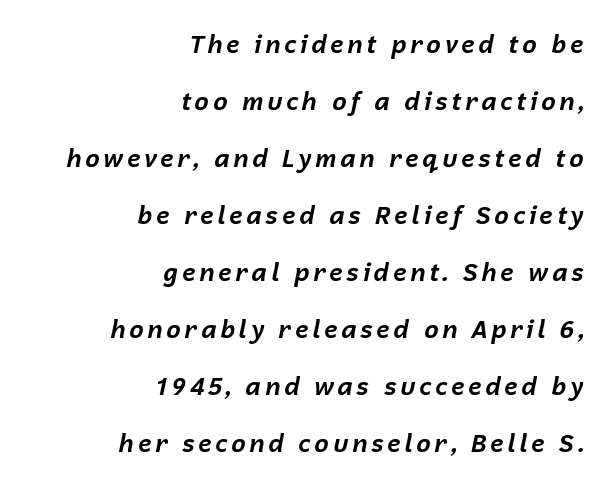
Q: Is the text bold? A: Yes.
Q: Is the text italic (slanted)? A: Yes, it leans right by about 12 degrees.
Q: Is the text underlined? A: No.
Q: How is the paragraph aligned? A: Right-aligned.
Q: Is the spacing between lines tight, normal or loose? A: Loose.
